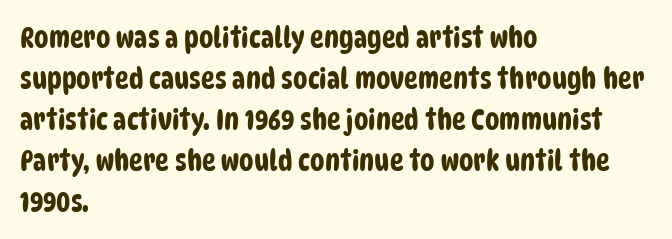
Q: Is the typeface a serif or a sans-serif typeface? A: Sans-serif.
Q: Is the text underlined? A: No.
Q: How is the paragraph aligned? A: Left-aligned.
Q: Is the spacing between letters normal or unusually wide? A: Normal.
Q: Is the spacing between lines tight, normal or loose? A: Normal.
Q: Width (condensed, normal, or wide)? A: Condensed.
Q: Stroke contrast? A: Low.
Q: x-height? A: Large.
Q: Monospaced? A: No.
